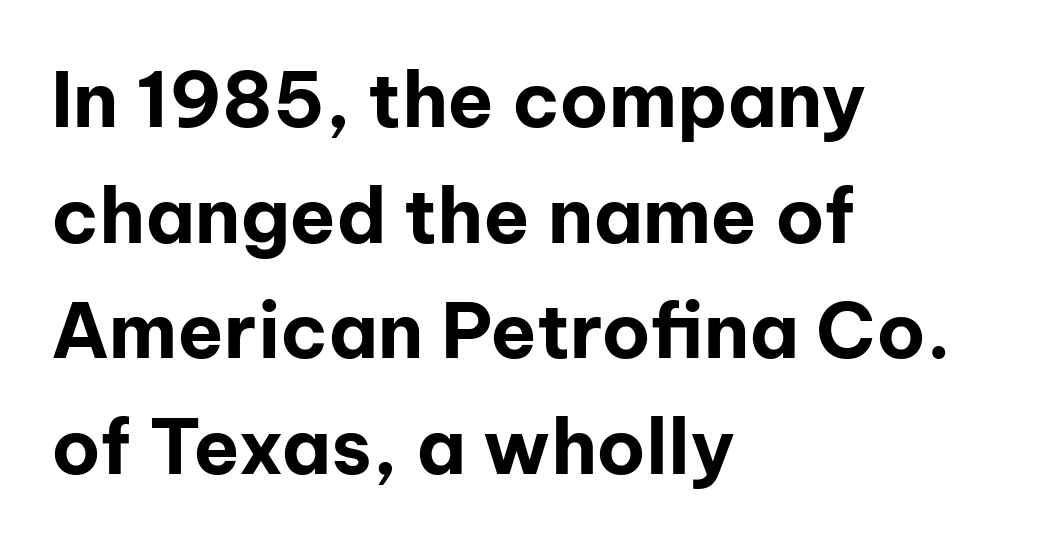
The image shows 76 px bold sans-serif type, upright; set left-aligned, normal line spacing (1.52x), normal letter spacing, not underlined; low stroke contrast and a medium x-height.
